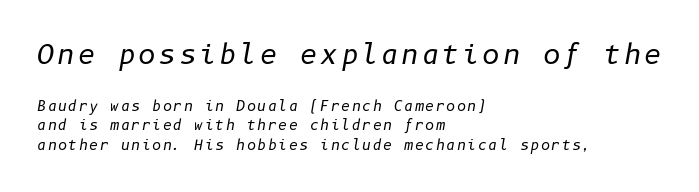
{"italic": "yes", "lean": "right", "slant_degrees": 10, "bold": "no", "underline": "no", "align": "left", "line_spacing": "normal", "line_spacing_ratio": 1.41, "larger_block": "first", "size_ratio": 1.93, "glyph_px": 27}
